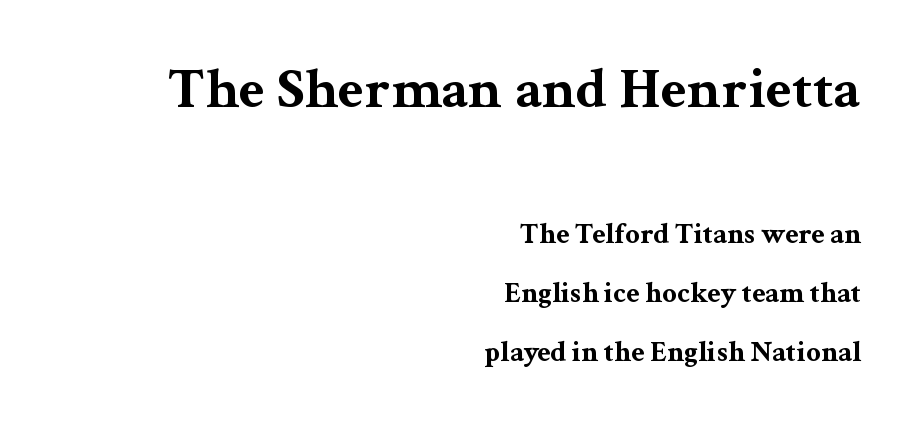
{"serif": "yes", "italic": "no", "bold": "yes", "weight": "bold", "width": "wide", "stroke_contrast": "medium", "x_height": "medium", "monospaced": "no", "underline": "no", "align": "right", "line_spacing": "loose", "line_spacing_ratio": 2.03, "letter_spacing": "normal", "letter_spacing_em": 0.0, "larger_block": "first", "size_ratio": 2.0, "glyph_px": 58}
